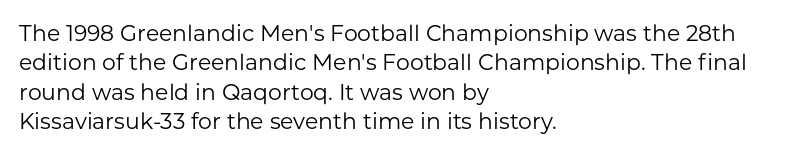
Caption: face not bold, strokes unweighted. Whoever set this chose a conventional vertical rhythm. This sample uses plain, unmodified letter spacing. The lettering stays uniformly vertical, giving the passage a roman look. Rule under the text: the space is simply empty.
